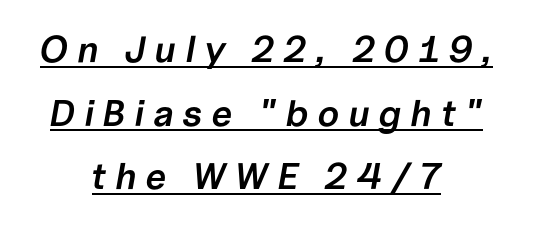
{"italic": "yes", "lean": "right", "slant_degrees": 10, "bold": "semi", "weight": "semibold", "width": "normal", "stroke_contrast": "low", "x_height": "medium", "monospaced": "no", "underline": "yes", "align": "center", "line_spacing_ratio": 1.72, "letter_spacing": "wide", "letter_spacing_em": 0.24, "glyph_px": 37}
